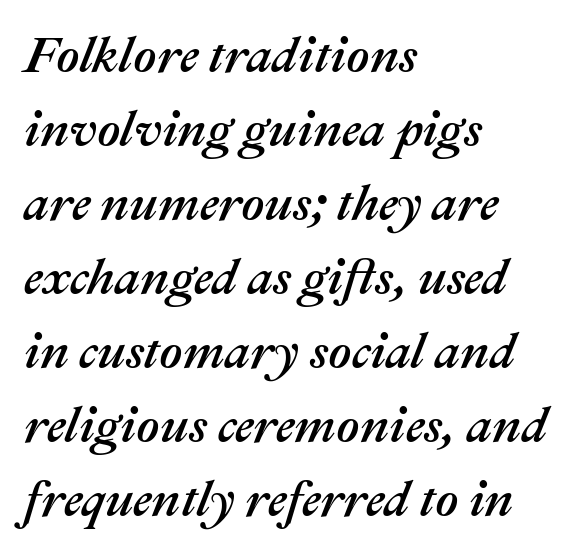
The image shows 50 px text type, italic (leaning right); set left-aligned, normal line spacing (1.48x), normal letter spacing, not underlined; medium stroke contrast and a medium x-height.
